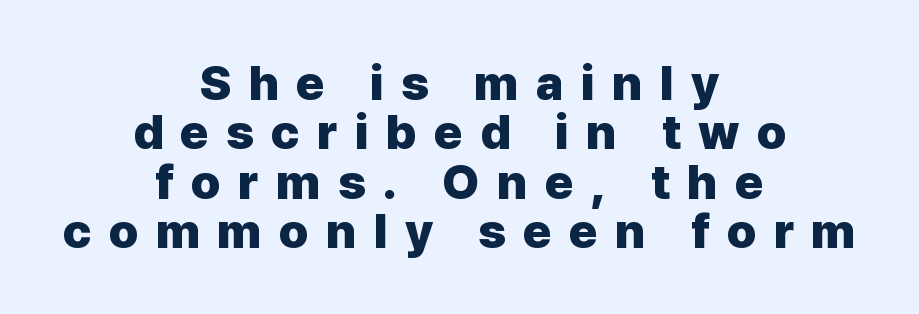
A typesetter would call this heavily tracked-out type. The axis of the letterforms is exactly vertical. Beneath every word, the page is bare. Here the designer chose a conventional face with non-uniform glyph widths. This sample is center-justified, so both line endings float freely.
